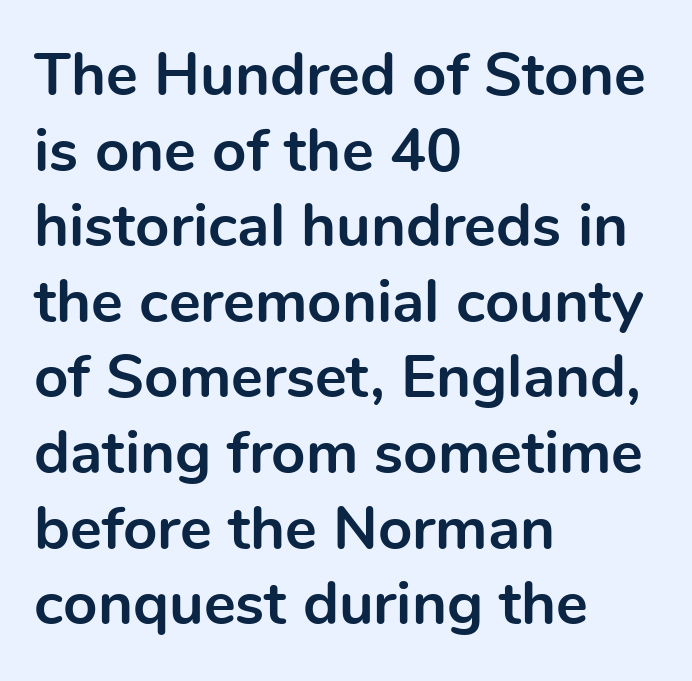
{"serif": "no", "italic": "no", "bold": "yes", "weight": "bold", "width": "normal", "x_height": "medium", "monospaced": "no", "underline": "no", "align": "left", "line_spacing": "normal", "line_spacing_ratio": 1.26, "letter_spacing": "normal", "letter_spacing_em": 0.0, "glyph_px": 60}
